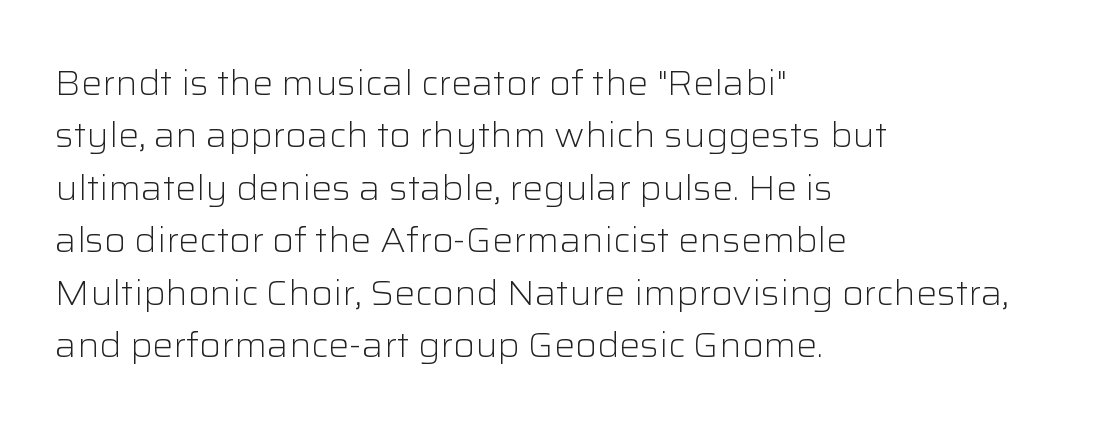
Q: Is the text bold? A: No.
Q: Is the text italic (slanted)? A: No, it is upright.
Q: Is the typeface a serif or a sans-serif typeface? A: Sans-serif.
Q: Is the text underlined? A: No.
Q: How is the paragraph aligned? A: Left-aligned.
Q: Is the spacing between letters normal or unusually wide? A: Normal.
Q: Is the spacing between lines tight, normal or loose? A: Normal.
Q: Width (condensed, normal, or wide)? A: Normal.
Q: Stroke contrast? A: Low.
Q: x-height? A: Medium.
Q: Monospaced? A: No.
